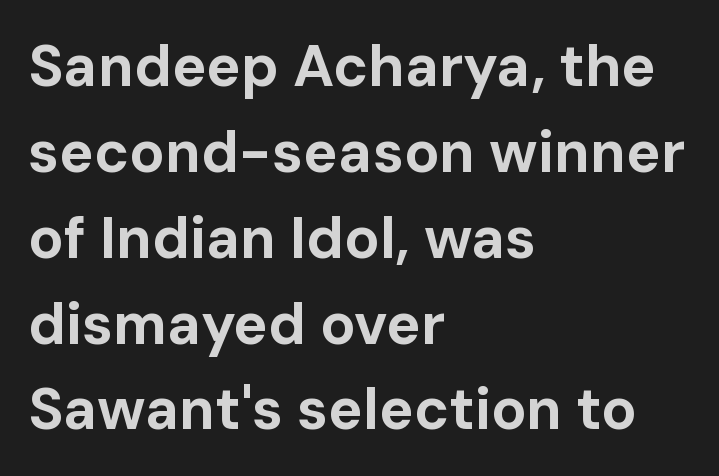
{"serif": "no", "italic": "no", "bold": "yes", "weight": "bold", "width": "normal", "stroke_contrast": "low", "x_height": "medium", "monospaced": "no", "underline": "no", "align": "left", "line_spacing": "normal", "line_spacing_ratio": 1.48, "letter_spacing": "normal", "letter_spacing_em": 0.0, "glyph_px": 58}
